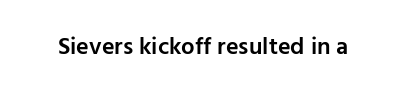
The image shows 24 px text type, upright; set normal letter spacing, not underlined.
